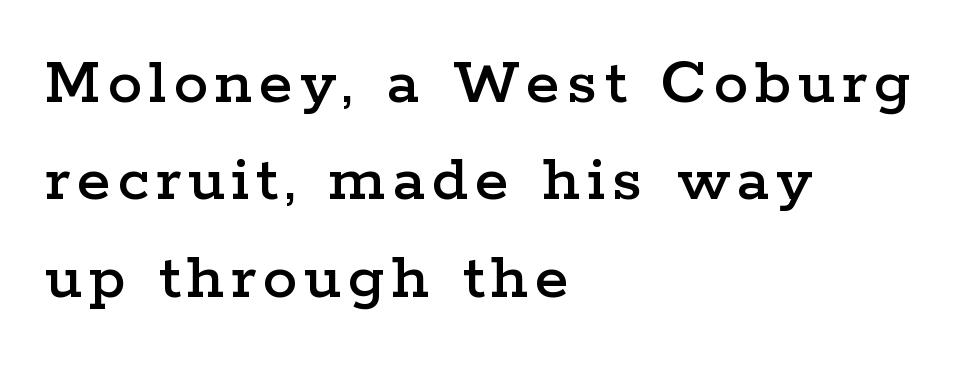
Q: Is the text italic (slanted)? A: No, it is upright.
Q: Is the typeface a serif or a sans-serif typeface? A: Serif.
Q: Is the text underlined? A: No.
Q: How is the paragraph aligned? A: Left-aligned.
Q: Is the spacing between lines tight, normal or loose? A: Normal.
Q: Width (condensed, normal, or wide)? A: Wide.
Q: Stroke contrast? A: Low.
Q: x-height? A: Medium.
Q: Monospaced? A: No.
